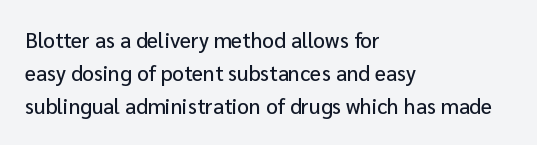
{"italic": "no", "underline": "no", "align": "left", "line_spacing": "normal", "line_spacing_ratio": 1.58, "letter_spacing": "normal", "letter_spacing_em": 0.0, "glyph_px": 21}
